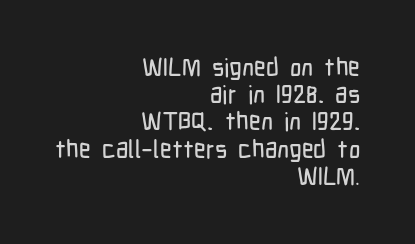
{"italic": "no", "underline": "no", "align": "right", "line_spacing": "tight", "line_spacing_ratio": 1.09, "letter_spacing": "normal", "letter_spacing_em": 0.0, "glyph_px": 25}
